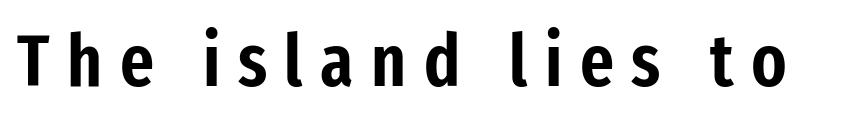
Q: Is the text italic (slanted)? A: No, it is upright.
Q: Is the typeface a serif or a sans-serif typeface? A: Sans-serif.
Q: Is the text underlined? A: No.
Q: Is the spacing between letters normal or unusually wide? A: Unusually wide.
Q: Width (condensed, normal, or wide)? A: Condensed.
Q: Stroke contrast? A: Low.
Q: x-height? A: Medium.
Q: Monospaced? A: No.
